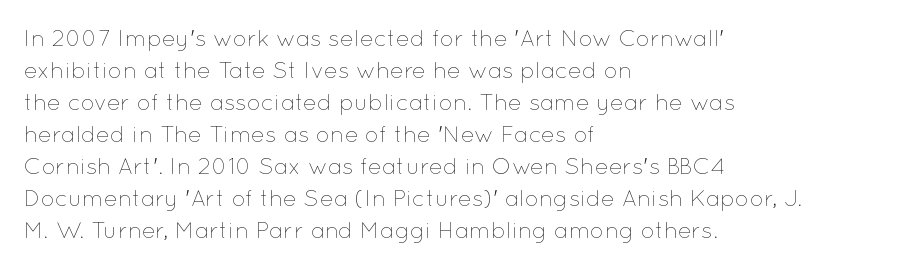
{"italic": "no", "bold": "no", "underline": "no", "align": "left", "line_spacing": "normal", "line_spacing_ratio": 1.39, "letter_spacing": "normal", "letter_spacing_em": 0.0, "glyph_px": 23}
